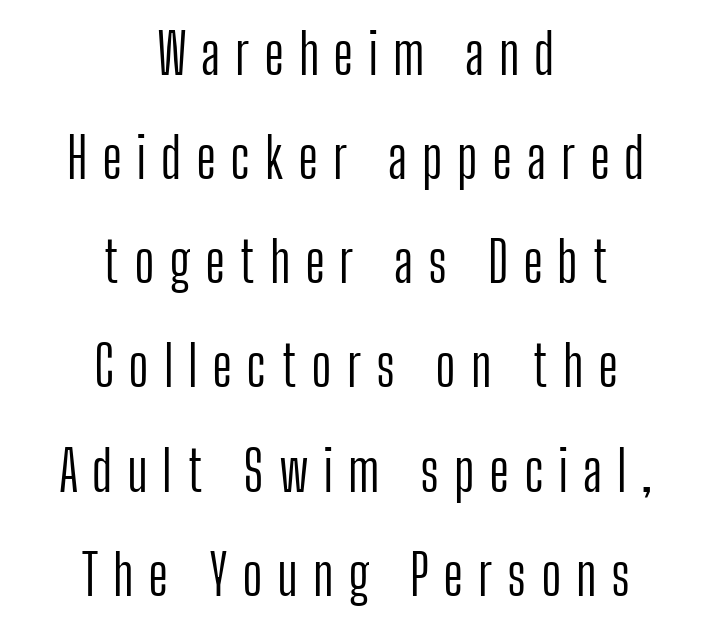
The image shows 56 px light, condensed sans-serif type, upright; set centered, line spacing 1.86x, unusually wide letter spacing (+0.26 em), not underlined; low stroke contrast and a medium x-height.
